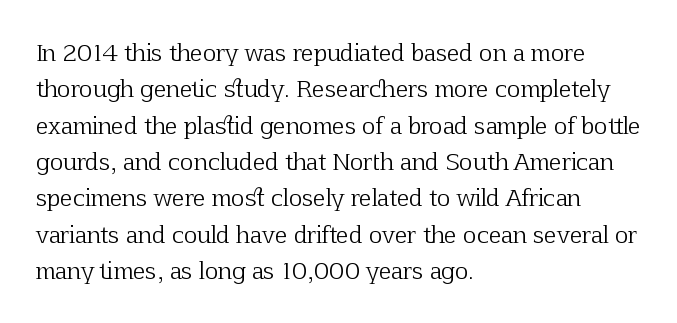
{"italic": "no", "bold": "no", "underline": "no", "align": "left", "line_spacing": "normal", "line_spacing_ratio": 1.58, "letter_spacing": "normal", "letter_spacing_em": 0.0, "glyph_px": 23}
